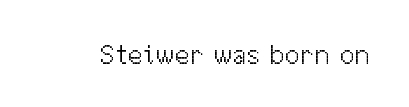
{"serif": "no", "italic": "no", "bold": "no", "weight": "light", "width": "normal", "stroke_contrast": "medium", "x_height": "medium", "monospaced": "no", "underline": "no", "letter_spacing": "normal", "letter_spacing_em": 0.0, "glyph_px": 28}
